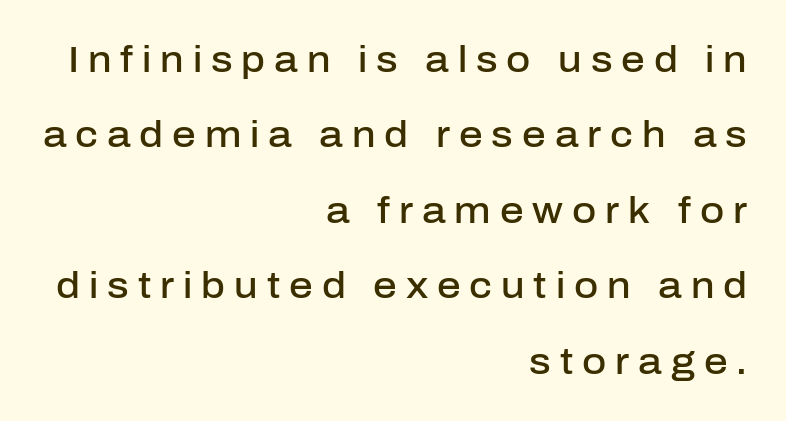
{"serif": "no", "italic": "no", "bold": "semi", "weight": "semibold", "width": "normal", "stroke_contrast": "low", "x_height": "medium", "monospaced": "no", "underline": "no", "align": "right", "line_spacing": "loose", "line_spacing_ratio": 2.04, "letter_spacing": "wide", "letter_spacing_em": 0.24, "glyph_px": 37}
